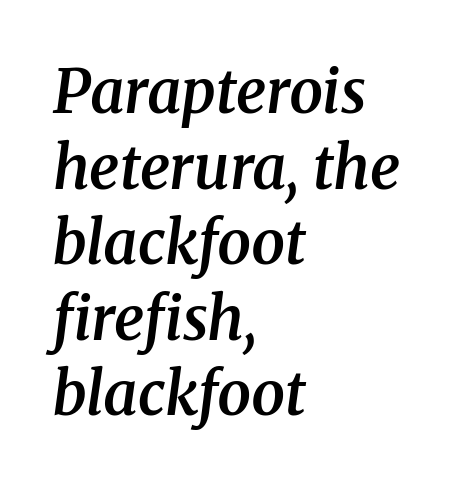
Q: Is the text bold? A: Semi-bold.
Q: Is the text italic (slanted)? A: Yes, it leans right by about 8 degrees.
Q: Is the typeface a serif or a sans-serif typeface? A: Serif.
Q: Is the text underlined? A: No.
Q: How is the paragraph aligned? A: Left-aligned.
Q: Is the spacing between letters normal or unusually wide? A: Normal.
Q: Is the spacing between lines tight, normal or loose? A: Normal.
Q: Width (condensed, normal, or wide)? A: Normal.
Q: Stroke contrast? A: Medium.
Q: x-height? A: Medium.
Q: Monospaced? A: No.
